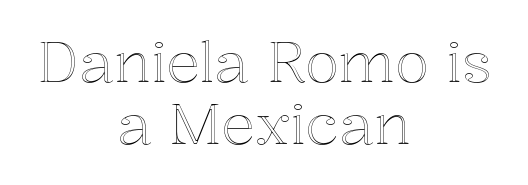
{"italic": "no", "width": "normal", "x_height": "medium", "monospaced": "no", "underline": "no", "align": "center", "line_spacing": "tight", "line_spacing_ratio": 1.11, "letter_spacing": "normal", "letter_spacing_em": 0.0, "glyph_px": 56}
